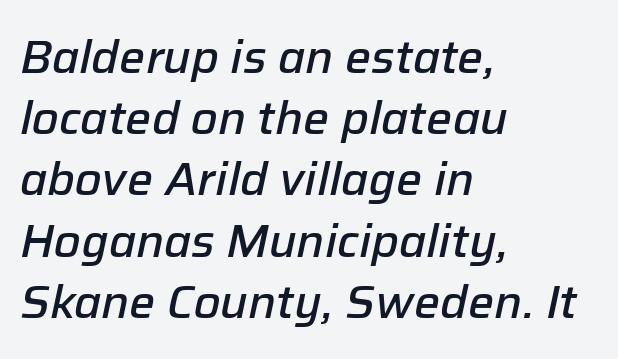
The image shows 46 px semibold type, italic (leaning right); set left-aligned, normal line spacing (1.33x), normal letter spacing, not underlined; low stroke contrast and a medium x-height.
